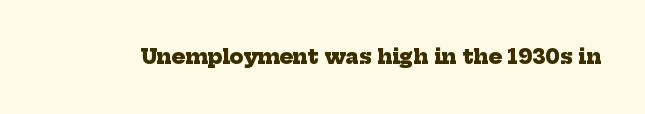
The image shows 20 px bold type; set normal letter spacing, not underlined.
